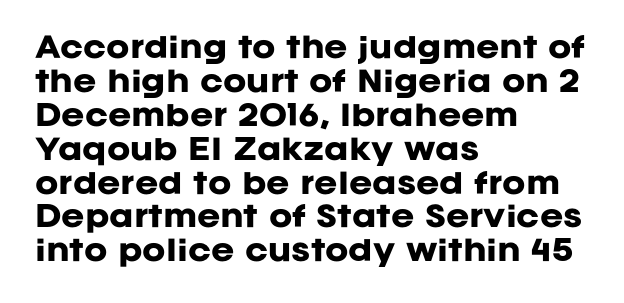
Emphasis by weight is at full strength: bold. Tall strokes in this sample are plumb rather than angled. Words float on clear page, feet unadorned. The rendering shows plain stroke endings on the letterforms — a sans-serif design. Honestly, the letter spacing is just normal — you wouldn't notice it. Do the characters align in a grid? No, the font is proportional.
